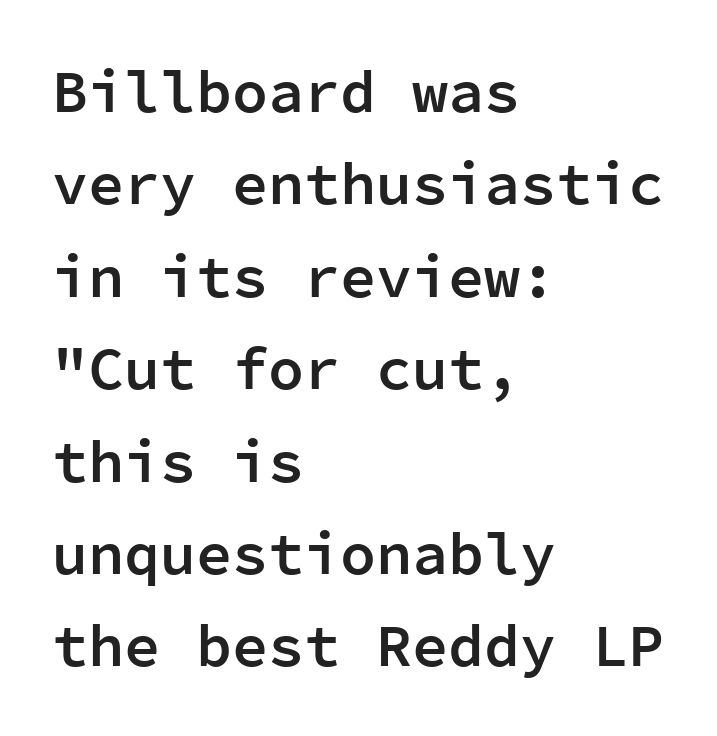
Q: Is the text bold? A: Semi-bold.
Q: Is the text italic (slanted)? A: No, it is upright.
Q: Is the typeface a serif or a sans-serif typeface? A: Sans-serif.
Q: Is the text underlined? A: No.
Q: How is the paragraph aligned? A: Left-aligned.
Q: Is the spacing between letters normal or unusually wide? A: Normal.
Q: Is the spacing between lines tight, normal or loose? A: Normal.
Q: Width (condensed, normal, or wide)? A: Normal.
Q: Stroke contrast? A: Low.
Q: x-height? A: Medium.
Q: Monospaced? A: Yes.
